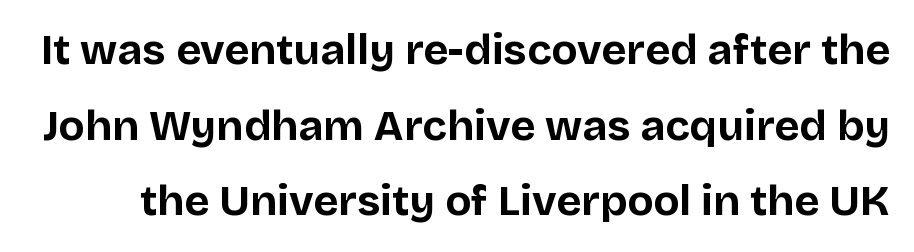
{"serif": "no", "italic": "no", "bold": "yes", "weight": "bold", "width": "normal", "stroke_contrast": "low", "x_height": "large", "monospaced": "no", "underline": "no", "line_spacing_ratio": 1.76, "letter_spacing": "normal", "letter_spacing_em": 0.0, "glyph_px": 43}
